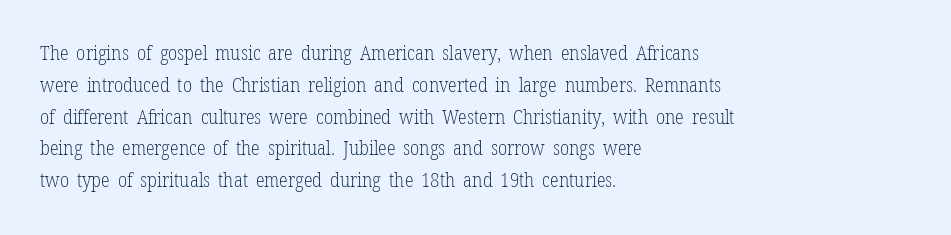
Q: Is the text bold? A: No.
Q: Is the text italic (slanted)? A: No, it is upright.
Q: Is the text underlined? A: No.
Q: How is the paragraph aligned? A: Left-aligned.
Q: Is the spacing between letters normal or unusually wide? A: Normal.
Q: Is the spacing between lines tight, normal or loose? A: Normal.
